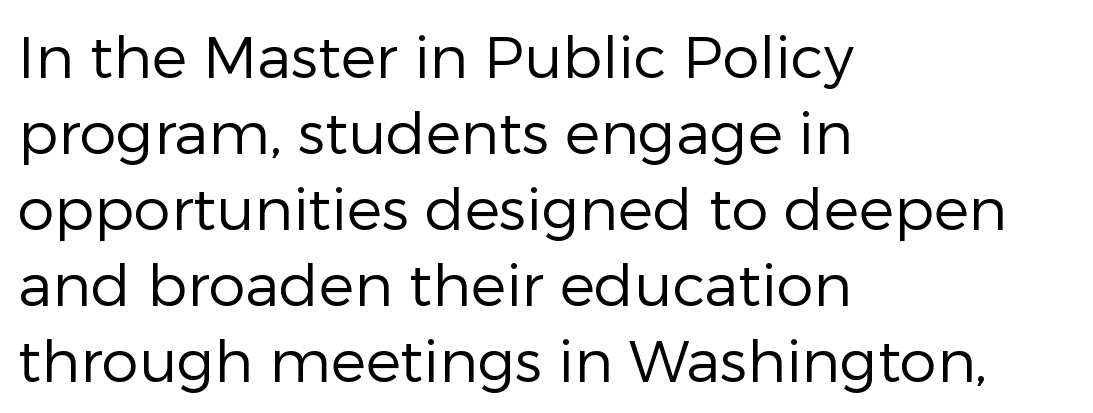
Q: Is the text bold? A: No.
Q: Is the text italic (slanted)? A: No, it is upright.
Q: Is the typeface a serif or a sans-serif typeface? A: Sans-serif.
Q: Is the text underlined? A: No.
Q: How is the paragraph aligned? A: Left-aligned.
Q: Is the spacing between letters normal or unusually wide? A: Normal.
Q: Is the spacing between lines tight, normal or loose? A: Normal.
Q: Width (condensed, normal, or wide)? A: Normal.
Q: Stroke contrast? A: Low.
Q: x-height? A: Medium.
Q: Monospaced? A: No.
